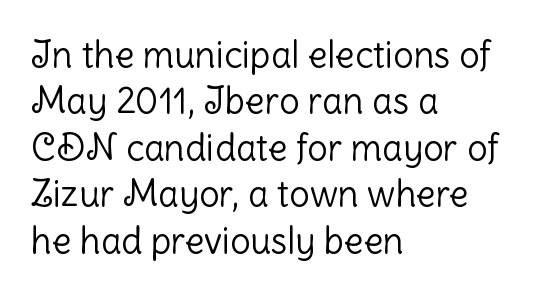
The image shows 36 px light sans-serif type, upright; set left-aligned, normal line spacing (1.29x), normal letter spacing, not underlined; low stroke contrast and a medium x-height.
